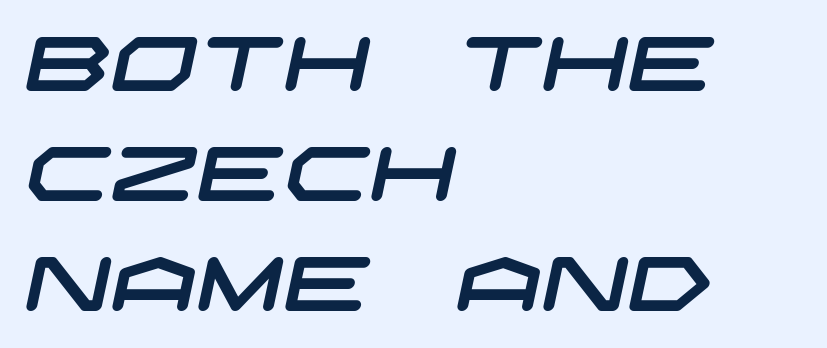
The image shows 76 px wide sans-serif type; set left-aligned, normal line spacing (1.45x), normal letter spacing, not underlined; low stroke contrast and a large x-height.
